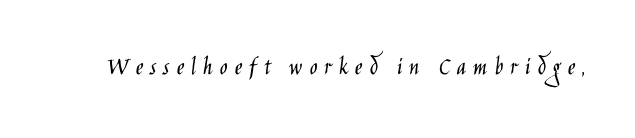
Q: Is the text bold? A: No.
Q: Is the text italic (slanted)? A: Yes.
Q: Is the text underlined? A: No.
Q: Is the spacing between letters normal or unusually wide? A: Unusually wide.
